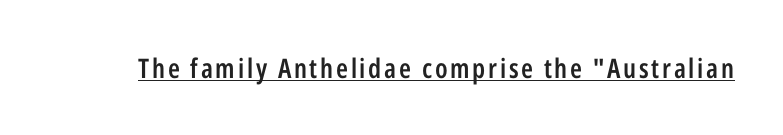
The image shows 27 px text type, upright; set underlined.
